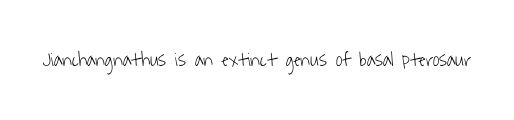
Q: Is the text bold? A: No.
Q: Is the text underlined? A: No.
Q: Is the spacing between letters normal or unusually wide? A: Normal.
